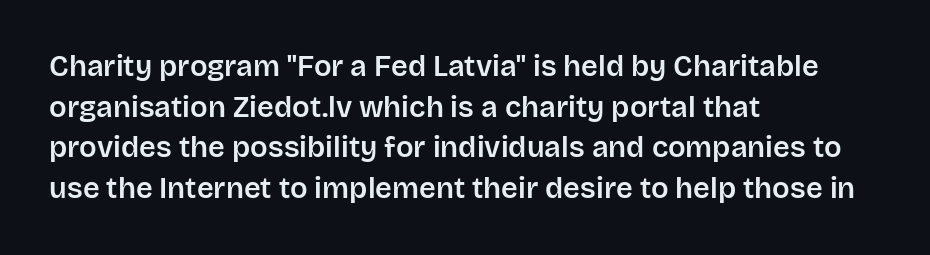
{"serif": "no", "italic": "no", "width": "normal", "stroke_contrast": "low", "x_height": "large", "monospaced": "no", "underline": "no", "align": "left", "line_spacing": "normal", "line_spacing_ratio": 1.4, "letter_spacing": "normal", "letter_spacing_em": 0.0, "glyph_px": 29}
